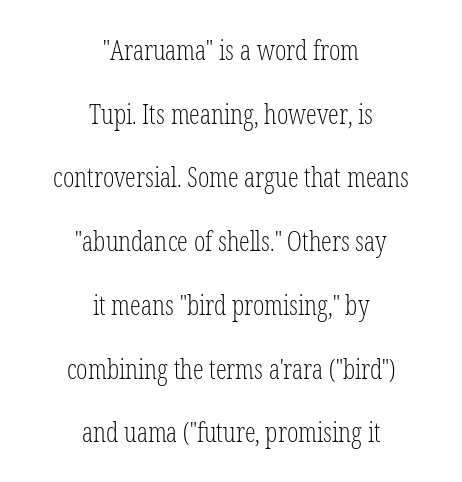
{"italic": "no", "bold": "no", "underline": "no", "align": "center", "line_spacing": "loose", "line_spacing_ratio": 2.36, "letter_spacing": "normal", "letter_spacing_em": 0.0, "glyph_px": 27}
